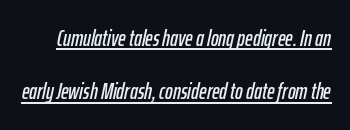
Looking at the ascenders, they clearly lean. This block would shrink considerably if given ordinary leading; it's expanded now. Underlined type. Here the glyphs are tracked normally, forming tight word shapes.
